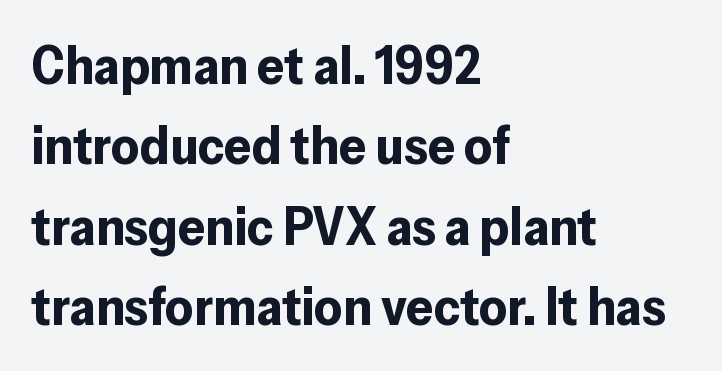
Q: Is the text bold? A: Yes.
Q: Is the text italic (slanted)? A: No, it is upright.
Q: Is the typeface a serif or a sans-serif typeface? A: Sans-serif.
Q: Is the text underlined? A: No.
Q: How is the paragraph aligned? A: Left-aligned.
Q: Is the spacing between letters normal or unusually wide? A: Normal.
Q: Is the spacing between lines tight, normal or loose? A: Normal.
Q: Width (condensed, normal, or wide)? A: Normal.
Q: Stroke contrast? A: Low.
Q: x-height? A: Medium.
Q: Monospaced? A: No.
